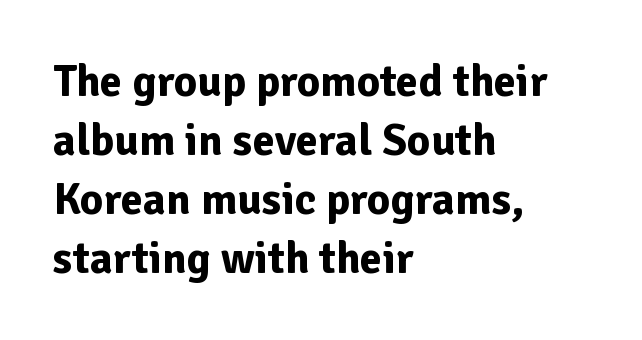
{"serif": "no", "italic": "no", "bold": "yes", "weight": "bold", "width": "normal", "stroke_contrast": "low", "x_height": "medium", "monospaced": "no", "underline": "no", "align": "left", "line_spacing": "normal", "line_spacing_ratio": 1.31, "letter_spacing": "normal", "letter_spacing_em": 0.0, "glyph_px": 45}
